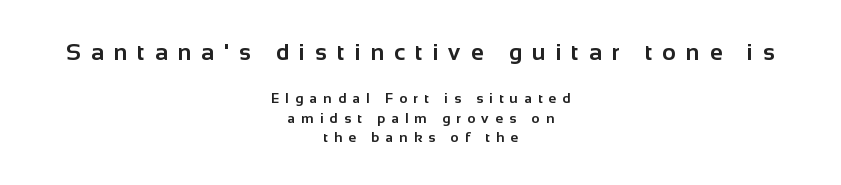
Q: Is the text bold? A: Yes.
Q: Is the text italic (slanted)? A: No, it is upright.
Q: Is the text underlined? A: No.
Q: How is the paragraph aligned? A: Centered.
Q: Is the spacing between letters normal or unusually wide? A: Unusually wide.
Q: Is the spacing between lines tight, normal or loose? A: Normal.
Q: Which block of text is set in a larger size, the first (top) or the second (bottom)? A: The first (top) one.
